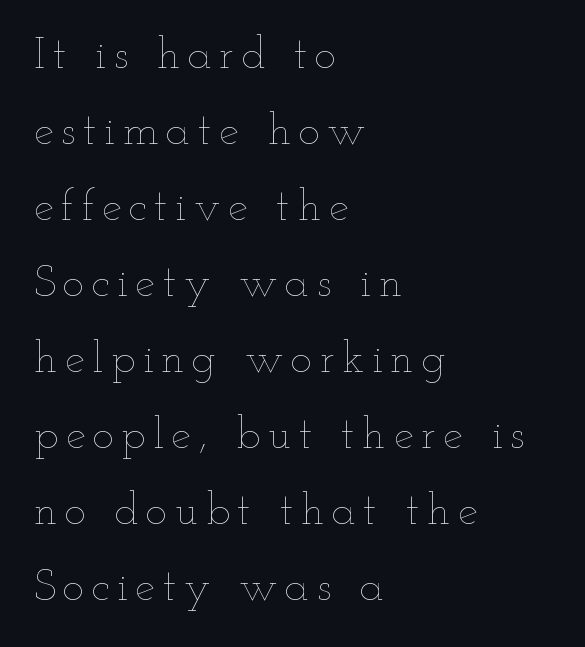
This is not heavy type; no bold has been used. Compared with a centered layout, this one pins lines to the left instead. No italicization has been applied; the sample stays upright. Lines of text with bare space underneath. Looks like regular typesetting: each glyph gets only the width it needs. Notice how descenders clear the ascenders below comfortably — that's standard leading.
